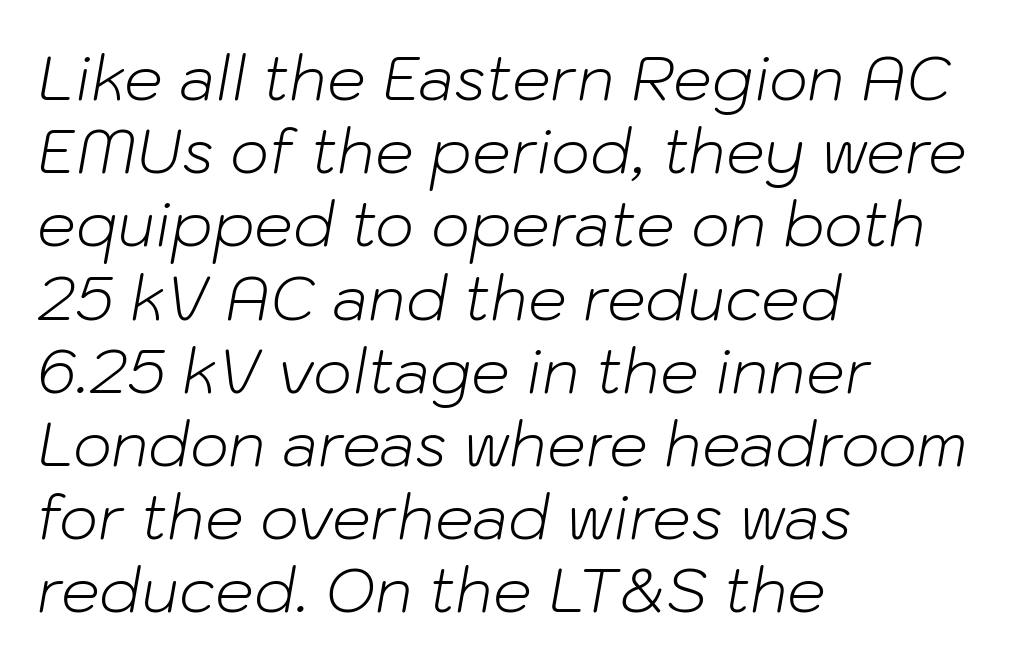
Q: Is the text bold? A: No.
Q: Is the text italic (slanted)? A: Yes, it leans right by about 10 degrees.
Q: Is the text underlined? A: No.
Q: How is the paragraph aligned? A: Left-aligned.
Q: Is the spacing between letters normal or unusually wide? A: Normal.
Q: Width (condensed, normal, or wide)? A: Normal.
Q: Stroke contrast? A: Low.
Q: x-height? A: Medium.
Q: Monospaced? A: No.
